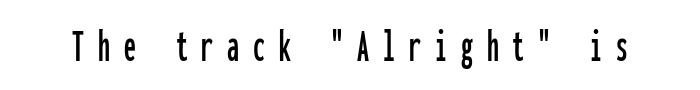
{"serif": "no", "italic": "no", "width": "condensed", "stroke_contrast": "low", "x_height": "medium", "monospaced": "yes", "underline": "no", "letter_spacing": "wide", "letter_spacing_em": 0.29, "glyph_px": 48}
